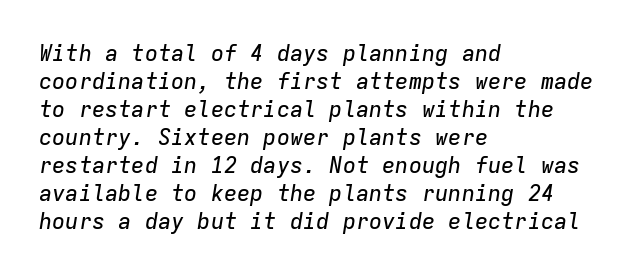
{"italic": "yes", "lean": "right", "slant_degrees": 9, "underline": "no", "align": "left", "line_spacing": "normal", "line_spacing_ratio": 1.27, "letter_spacing": "normal", "letter_spacing_em": 0.0, "glyph_px": 22}
